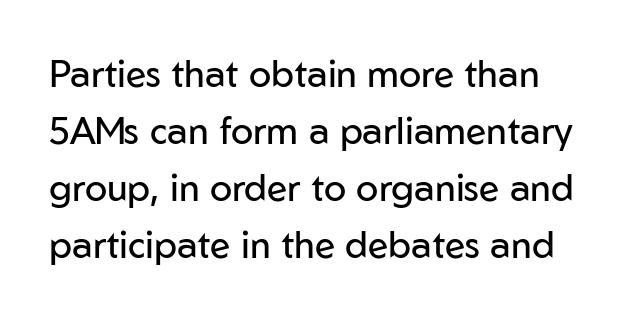
Q: Is the text bold? A: No.
Q: Is the text italic (slanted)? A: No, it is upright.
Q: Is the typeface a serif or a sans-serif typeface? A: Sans-serif.
Q: Is the text underlined? A: No.
Q: Is the spacing between letters normal or unusually wide? A: Normal.
Q: Is the spacing between lines tight, normal or loose? A: Normal.
Q: Width (condensed, normal, or wide)? A: Normal.
Q: Stroke contrast? A: Low.
Q: x-height? A: Medium.
Q: Monospaced? A: No.
